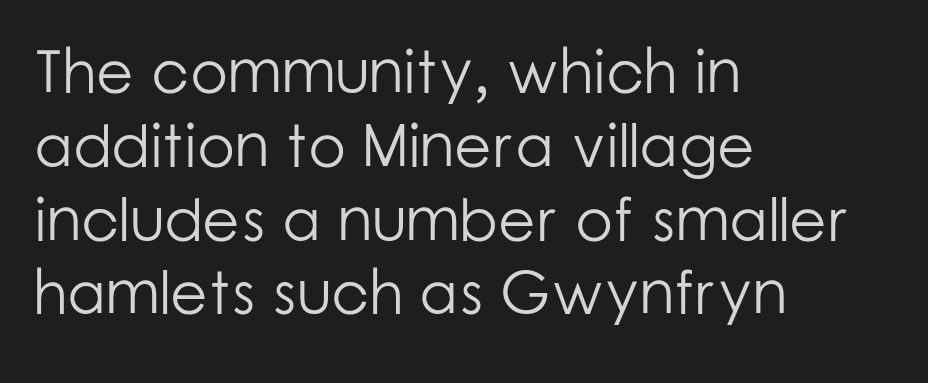
The image shows 61 px light sans-serif type, upright; set left-aligned, line spacing 1.21x, normal letter spacing, not underlined; low stroke contrast and a medium x-height.
